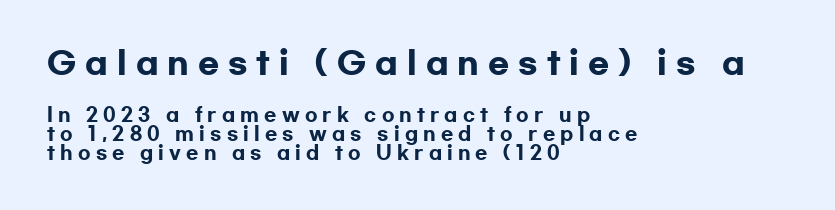
The image shows 31 px heavy, wide sans-serif type, upright; set left-aligned, tight line spacing (1.07x), unusually wide letter spacing (+0.29 em), not underlined; the first (top) block is 1.72x larger; low stroke contrast and a medium x-height.
